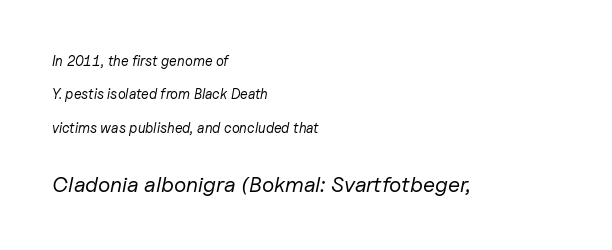
{"italic": "yes", "lean": "right", "slant_degrees": 11, "bold": "no", "underline": "no", "align": "left", "line_spacing": "loose", "line_spacing_ratio": 2.39, "letter_spacing": "normal", "letter_spacing_em": 0.0, "larger_block": "second", "size_ratio": 1.57, "glyph_px": 22}
